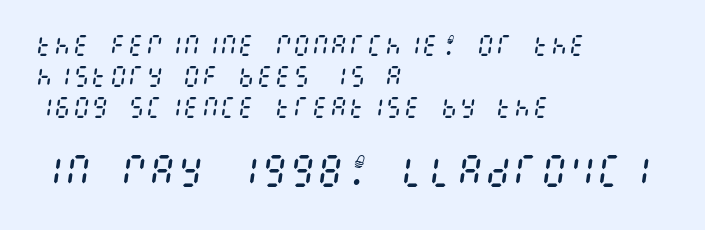
Q: Is the text bold? A: No.
Q: Is the text italic (slanted)? A: Yes, it leans right by about 8 degrees.
Q: Is the text underlined? A: No.
Q: How is the paragraph aligned? A: Left-aligned.
Q: Is the spacing between letters normal or unusually wide? A: Normal.
Q: Is the spacing between lines tight, normal or loose? A: Normal.
Q: Which block of text is set in a larger size, the first (top) or the second (bottom)? A: The second (bottom) one.
Q: Width (condensed, normal, or wide)? A: Condensed.
Q: Stroke contrast? A: Medium.
Q: x-height? A: Large.
